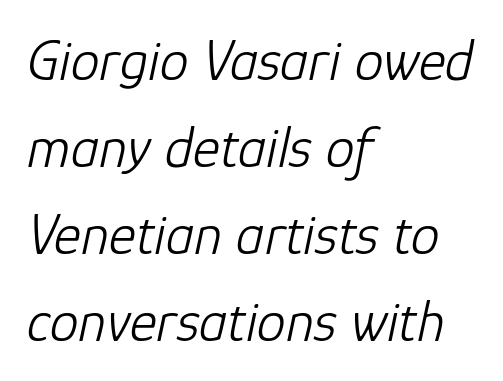
The image shows 58 px light type, italic (leaning right); set left-aligned, normal line spacing (1.5x), normal letter spacing, not underlined; low stroke contrast and a medium x-height.
